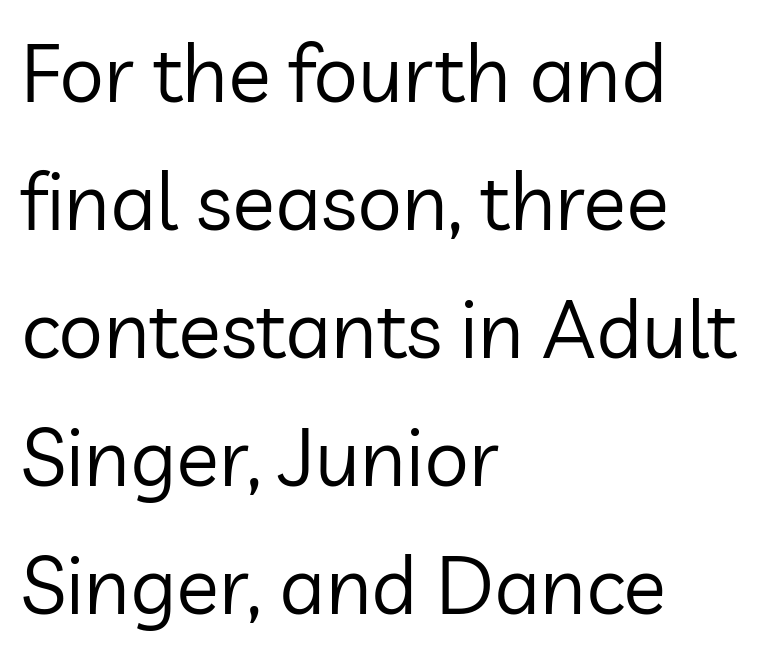
Q: Is the text bold? A: No.
Q: Is the text italic (slanted)? A: No, it is upright.
Q: Is the typeface a serif or a sans-serif typeface? A: Sans-serif.
Q: Is the text underlined? A: No.
Q: How is the paragraph aligned? A: Left-aligned.
Q: Is the spacing between letters normal or unusually wide? A: Normal.
Q: Is the spacing between lines tight, normal or loose? A: Normal.
Q: Width (condensed, normal, or wide)? A: Normal.
Q: Stroke contrast? A: Low.
Q: x-height? A: Medium.
Q: Monospaced? A: No.
